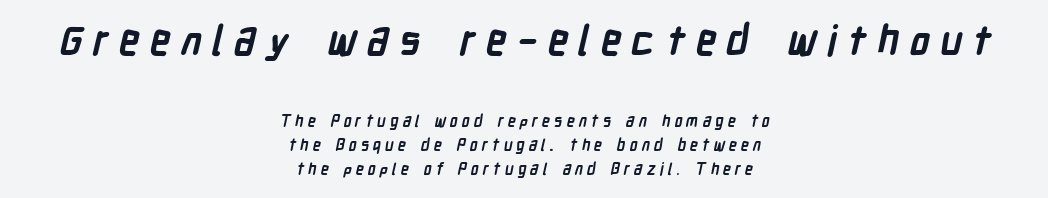
The image shows 41 px semibold, condensed sans-serif type; set centered, normal line spacing (1.48x), unusually wide letter spacing (+0.25 em), not underlined; the first (top) block is 2.56x larger; low stroke contrast and a medium x-height.
